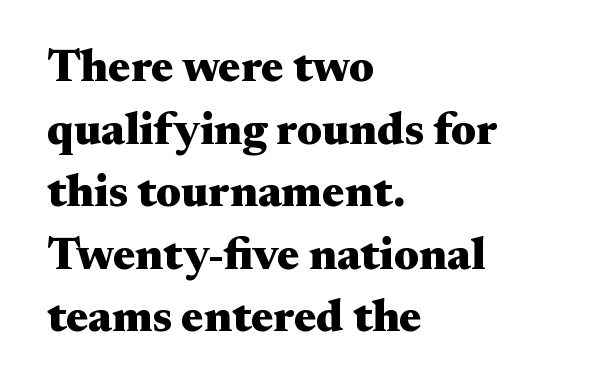
{"serif": "yes", "italic": "no", "bold": "yes", "weight": "heavy", "width": "wide", "stroke_contrast": "medium", "x_height": "small", "monospaced": "no", "underline": "no", "align": "left", "line_spacing": "normal", "line_spacing_ratio": 1.36, "letter_spacing": "normal", "letter_spacing_em": 0.0, "glyph_px": 46}
